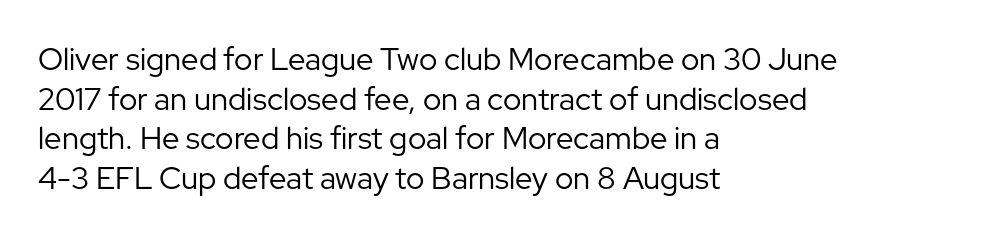
{"serif": "no", "italic": "no", "bold": "no", "weight": "regular", "width": "normal", "stroke_contrast": "low", "x_height": "medium", "monospaced": "no", "underline": "no", "align": "left", "line_spacing": "normal", "line_spacing_ratio": 1.28, "letter_spacing": "normal", "letter_spacing_em": 0.0, "glyph_px": 31}
